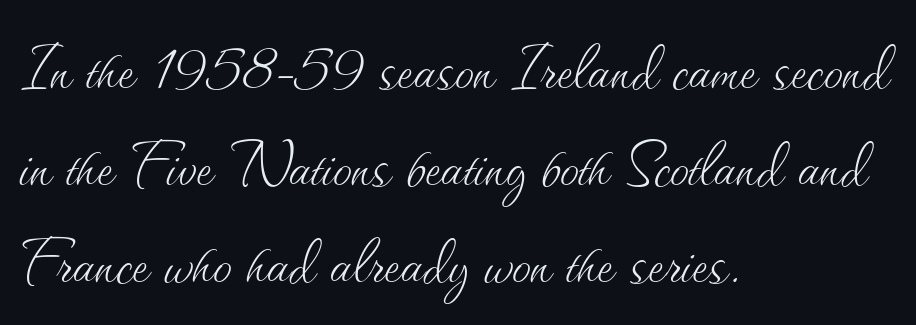
Q: Is the text bold? A: No.
Q: Is the text italic (slanted)? A: Yes.
Q: Is the text underlined? A: No.
Q: How is the paragraph aligned? A: Left-aligned.
Q: Is the spacing between letters normal or unusually wide? A: Normal.
Q: Is the spacing between lines tight, normal or loose? A: Normal.
Q: Width (condensed, normal, or wide)? A: Normal.
Q: Stroke contrast? A: Medium.
Q: x-height? A: Small.
Q: Monospaced? A: No.
